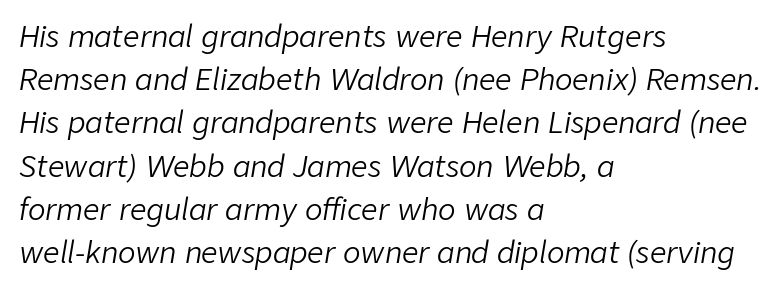
Decoration check: the copy has no underline. Proportional: the letters do not fall into vertical columns. Vertical stems look standard width or narrower in stroke. Alignment: flush left.
